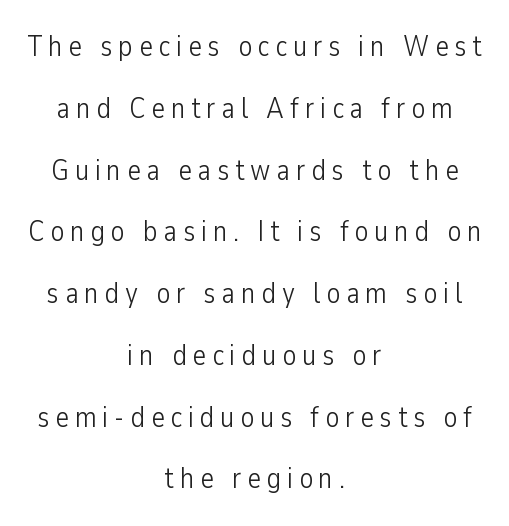
The line-height multiplier appears high, well above default. The rag falls on both sides of this text block equally. Nope, no serifs anywhere on these letters. Does extra space separate the letters? Yes, quite a lot of it. You could not count columns in this text — the font is proportionally spaced.
